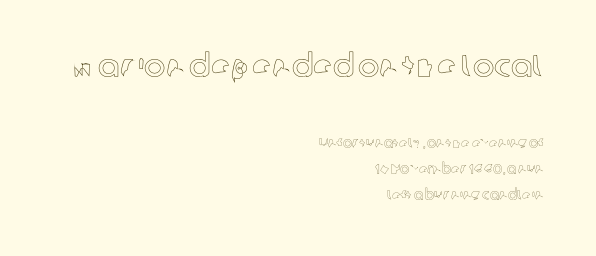
{"italic": "no", "width": "normal", "x_height": "medium", "monospaced": "no", "underline": "no", "align": "right", "line_spacing_ratio": 1.85, "letter_spacing": "normal", "letter_spacing_em": 0.0, "larger_block": "first", "size_ratio": 2.29, "glyph_px": 32}
